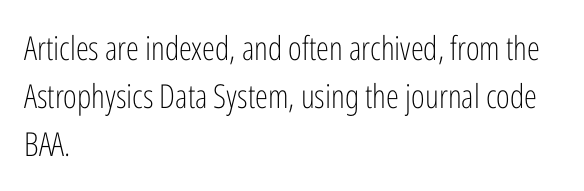
Q: Is the text bold? A: No.
Q: Is the text italic (slanted)? A: No, it is upright.
Q: Is the typeface a serif or a sans-serif typeface? A: Sans-serif.
Q: Is the text underlined? A: No.
Q: How is the paragraph aligned? A: Left-aligned.
Q: Is the spacing between letters normal or unusually wide? A: Normal.
Q: Is the spacing between lines tight, normal or loose? A: Normal.
Q: Width (condensed, normal, or wide)? A: Condensed.
Q: Stroke contrast? A: Low.
Q: x-height? A: Medium.
Q: Monospaced? A: No.
